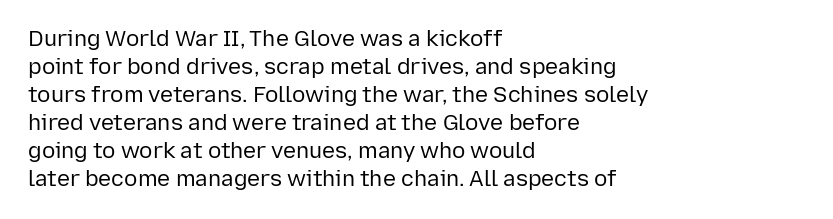
No extra ink here — the face is not bold. Students, observe: this is what conventionally led text looks like. Visually the block forms a straight wall on the left and a jagged coastline on the right. Clear beneath every line of the passage.
